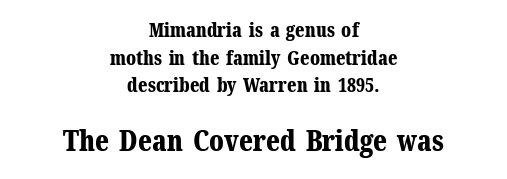
{"serif": "yes", "italic": "no", "bold": "yes", "weight": "bold", "width": "normal", "stroke_contrast": "medium", "x_height": "medium", "monospaced": "no", "underline": "no", "align": "center", "line_spacing": "normal", "line_spacing_ratio": 1.45, "letter_spacing": "normal", "letter_spacing_em": 0.0, "larger_block": "second", "size_ratio": 1.47, "glyph_px": 28}
